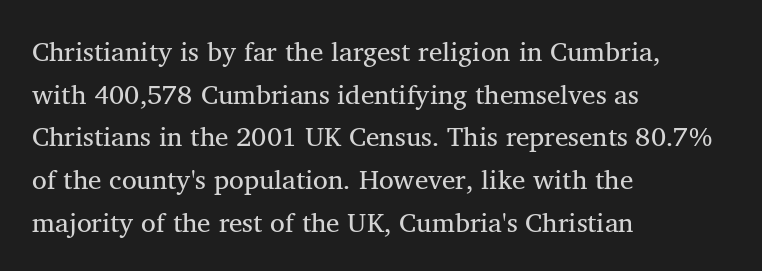
The ragged edge is on the right, which tells us the setting is flush left. Vertical strokes here are truly vertical. Heaviness? Minimal to ordinary, like unemphasized prose. Lines of text with bare space underneath.
